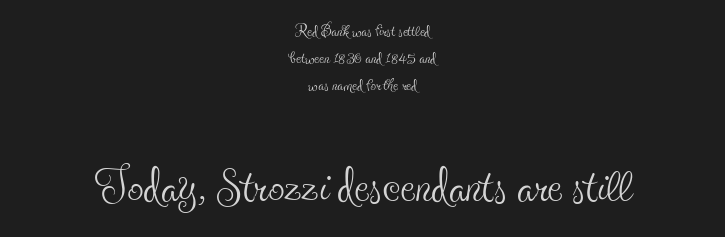
Q: Is the text bold? A: No.
Q: Is the typeface a serif or a sans-serif typeface? A: Serif.
Q: Is the text underlined? A: No.
Q: How is the paragraph aligned? A: Centered.
Q: Is the spacing between letters normal or unusually wide? A: Normal.
Q: Which block of text is set in a larger size, the first (top) or the second (bottom)? A: The second (bottom) one.
Q: Width (condensed, normal, or wide)? A: Condensed.
Q: x-height? A: Small.
Q: Monospaced? A: No.
